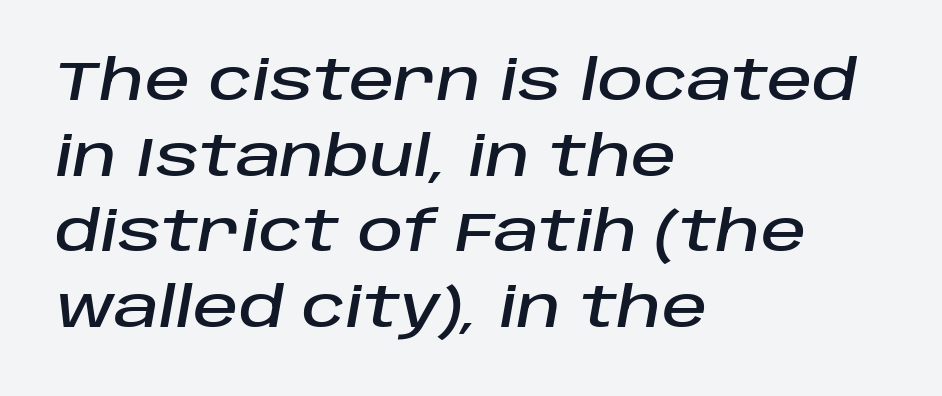
Q: Is the text italic (slanted)? A: Yes, it leans right by about 10 degrees.
Q: Is the text underlined? A: No.
Q: How is the paragraph aligned? A: Left-aligned.
Q: Is the spacing between letters normal or unusually wide? A: Normal.
Q: Is the spacing between lines tight, normal or loose? A: Normal.
Q: Width (condensed, normal, or wide)? A: Normal.
Q: Stroke contrast? A: Low.
Q: x-height? A: Large.
Q: Monospaced? A: No.
